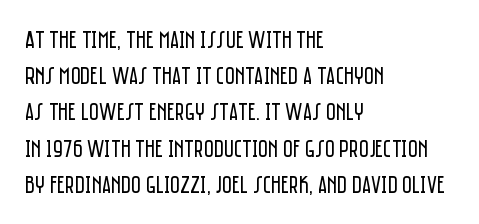
The image shows 24 px text type, upright; set left-aligned, normal line spacing (1.51x), normal letter spacing, not underlined.
